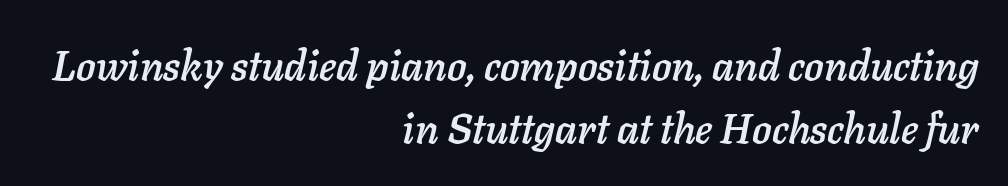
{"italic": "yes", "lean": "right", "slant_degrees": 11, "width": "normal", "stroke_contrast": "low", "x_height": "medium", "monospaced": "no", "underline": "no", "align": "right", "line_spacing": "normal", "line_spacing_ratio": 1.53, "letter_spacing": "normal", "letter_spacing_em": 0.0, "glyph_px": 41}
